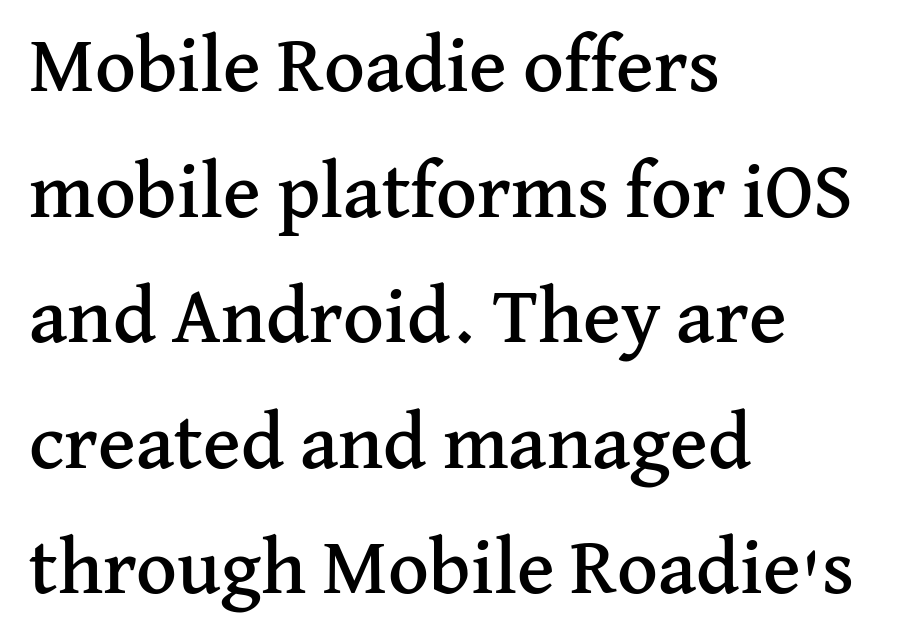
Q: Is the text italic (slanted)? A: No, it is upright.
Q: Is the typeface a serif or a sans-serif typeface? A: Serif.
Q: Is the text underlined? A: No.
Q: How is the paragraph aligned? A: Left-aligned.
Q: Is the spacing between letters normal or unusually wide? A: Normal.
Q: Is the spacing between lines tight, normal or loose? A: Normal.
Q: Width (condensed, normal, or wide)? A: Normal.
Q: Stroke contrast? A: Medium.
Q: x-height? A: Medium.
Q: Monospaced? A: No.
